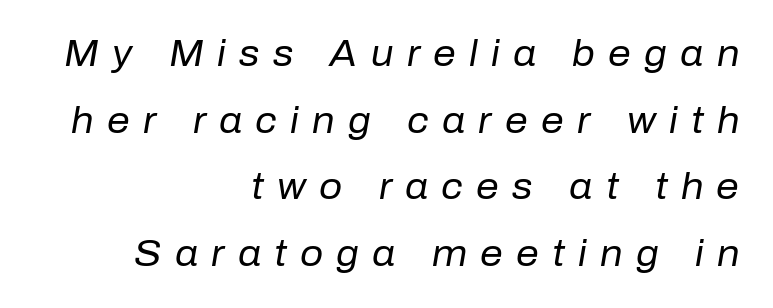
{"italic": "yes", "lean": "right", "slant_degrees": 10, "bold": "no", "weight": "regular", "width": "normal", "stroke_contrast": "low", "x_height": "medium", "monospaced": "no", "underline": "no", "align": "right", "line_spacing_ratio": 1.85, "letter_spacing": "wide", "letter_spacing_em": 0.37, "glyph_px": 36}
